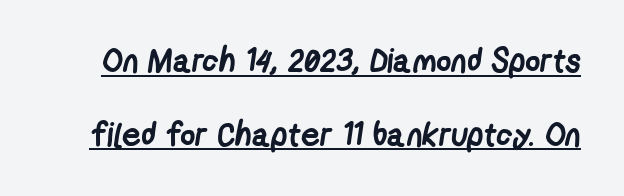
Q: Is the text bold? A: Yes.
Q: Is the typeface a serif or a sans-serif typeface? A: Sans-serif.
Q: Is the text underlined? A: Yes.
Q: Is the spacing between letters normal or unusually wide? A: Normal.
Q: Is the spacing between lines tight, normal or loose? A: Loose.
Q: Width (condensed, normal, or wide)? A: Condensed.
Q: Stroke contrast? A: Low.
Q: x-height? A: Medium.
Q: Monospaced? A: No.
